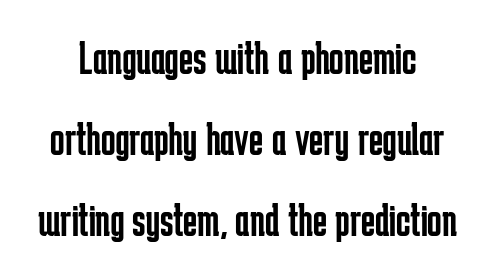
Upright lettering throughout. The passage shown is typeset with a sans-serif family. Look at the tracking — it's just the regular setting, nothing added. The rows are spaced the way most documents space them. Plain, unruled lines of type. You could not count columns in this text — the font is proportionally spaced.
